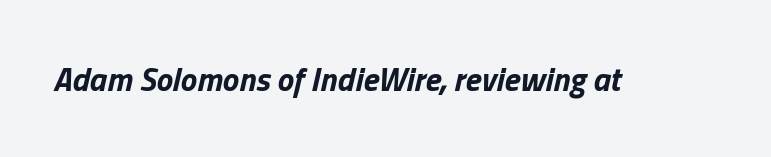
{"italic": "yes", "lean": "right", "slant_degrees": 13, "bold": "yes", "weight": "bold", "width": "normal", "stroke_contrast": "low", "x_height": "medium", "monospaced": "no", "underline": "no", "letter_spacing": "normal", "letter_spacing_em": 0.0, "glyph_px": 33}
